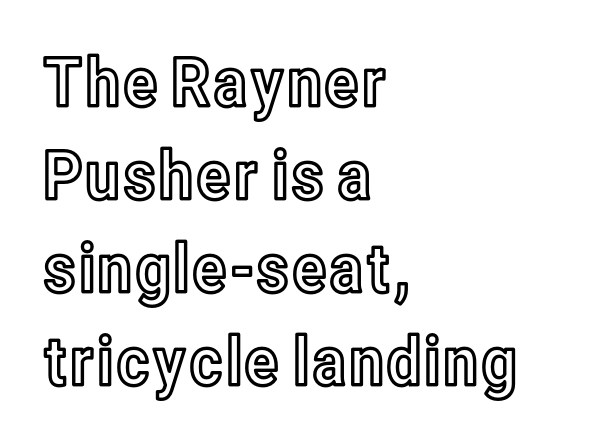
Descender tails drop into unmarked territory. The leading is moderate, giving the passage an even texture. Typeset ragged right — the left edge is the straight one. Nope, not italic — everything's standing straight. Spacing verdict: proportional, widths tailored to each character. What stands out about the letter spacing? Nothing — it is the standard amount.
